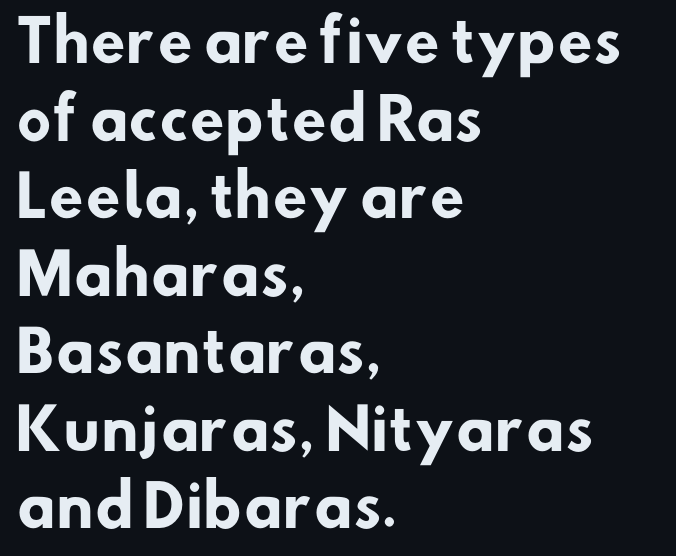
Q: Is the text bold? A: Yes.
Q: Is the typeface a serif or a sans-serif typeface? A: Sans-serif.
Q: Is the text underlined? A: No.
Q: How is the paragraph aligned? A: Left-aligned.
Q: Is the spacing between letters normal or unusually wide? A: Normal.
Q: Is the spacing between lines tight, normal or loose? A: Normal.
Q: Width (condensed, normal, or wide)? A: Normal.
Q: Stroke contrast? A: Low.
Q: x-height? A: Small.
Q: Monospaced? A: No.
